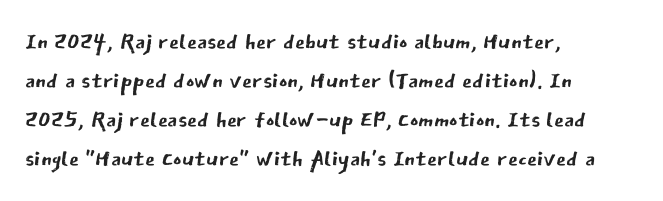
The lettering stays uniformly vertical, giving the passage a roman look. Observe the ordinary spacing: letters are neighbours, not strangers. The foot of each line stays bare and open. The passage is arranged the way most books set body copy — flush left. Stem width sits at or under what a default text font uses. Is this a fixed-width face? No — the glyphs have proportional, varying widths.
